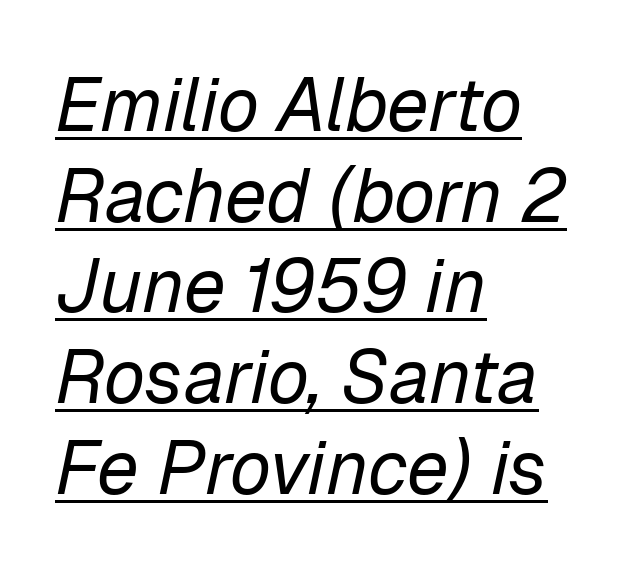
{"italic": "yes", "lean": "right", "slant_degrees": 12, "bold": "no", "weight": "regular", "width": "normal", "stroke_contrast": "low", "x_height": "medium", "monospaced": "no", "underline": "yes", "align": "left", "line_spacing_ratio": 1.21, "letter_spacing": "normal", "letter_spacing_em": 0.0, "glyph_px": 75}
